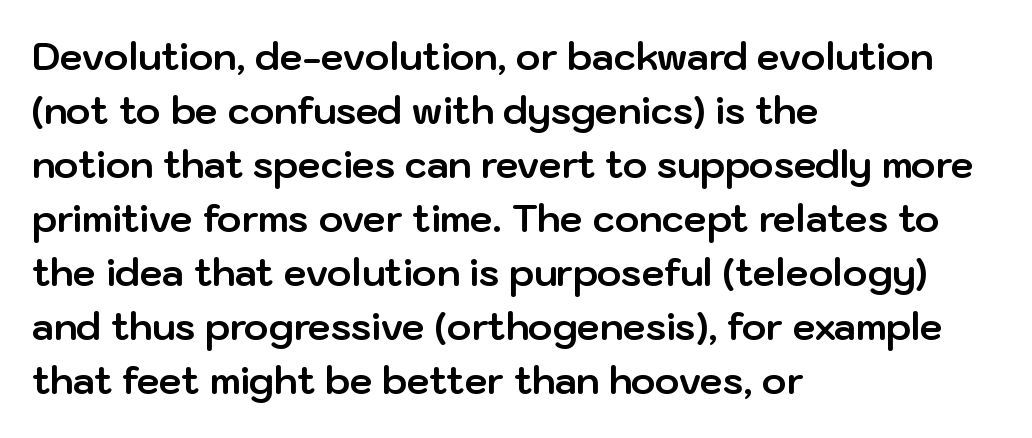
The image shows 37 px bold sans-serif type, upright; set left-aligned, normal line spacing (1.46x), normal letter spacing, not underlined; low stroke contrast and a medium x-height.
